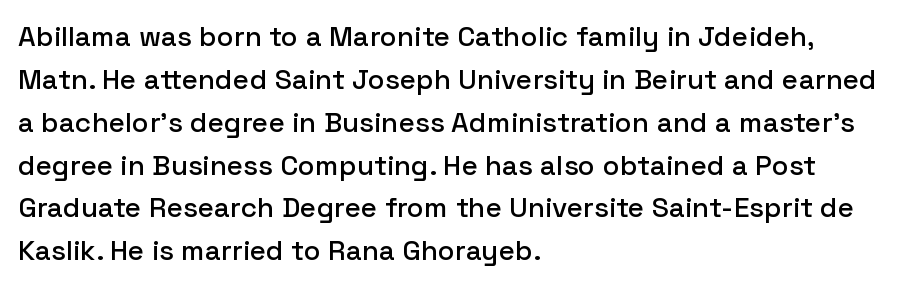
The image shows 28 px sans-serif type, upright; set left-aligned, normal line spacing (1.53x), normal letter spacing, not underlined; low stroke contrast and a medium x-height.
